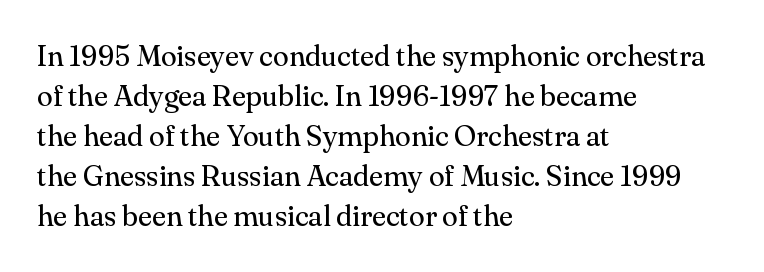
The image shows 29 px regular-weight serif type, upright; set left-aligned, normal line spacing (1.38x), normal letter spacing, not underlined; medium stroke contrast and a small x-height.
